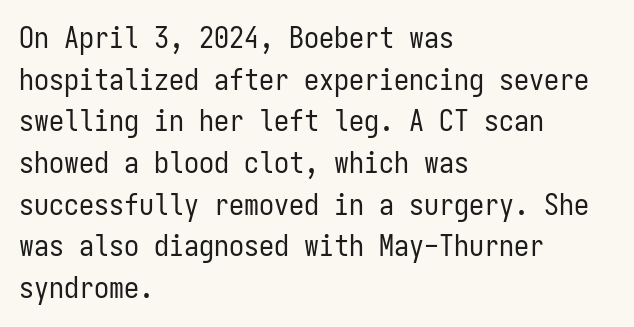
Q: Is the text bold? A: No.
Q: Is the text italic (slanted)? A: No, it is upright.
Q: Is the typeface a serif or a sans-serif typeface? A: Sans-serif.
Q: Is the text underlined? A: No.
Q: How is the paragraph aligned? A: Left-aligned.
Q: Is the spacing between letters normal or unusually wide? A: Normal.
Q: Is the spacing between lines tight, normal or loose? A: Normal.
Q: Width (condensed, normal, or wide)? A: Condensed.
Q: Stroke contrast? A: Low.
Q: x-height? A: Medium.
Q: Monospaced? A: Yes.
